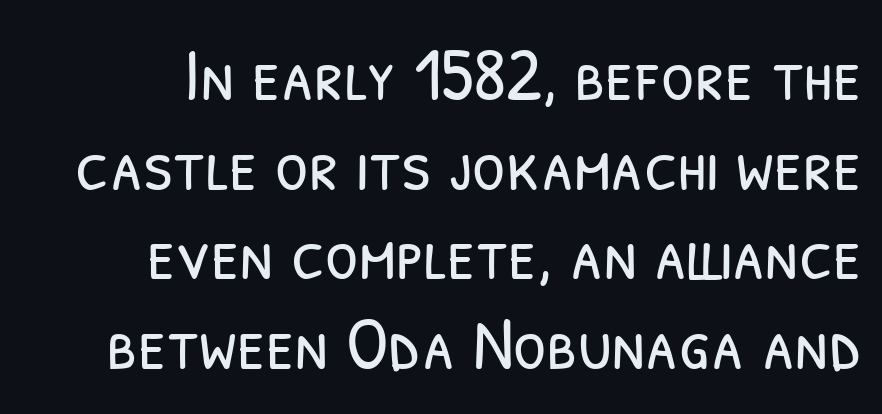
Q: Is the text bold? A: No.
Q: Is the typeface a serif or a sans-serif typeface? A: Sans-serif.
Q: Is the text underlined? A: No.
Q: How is the paragraph aligned? A: Right-aligned.
Q: Is the spacing between letters normal or unusually wide? A: Normal.
Q: Width (condensed, normal, or wide)? A: Condensed.
Q: Stroke contrast? A: Low.
Q: x-height? A: Medium.
Q: Monospaced? A: No.
